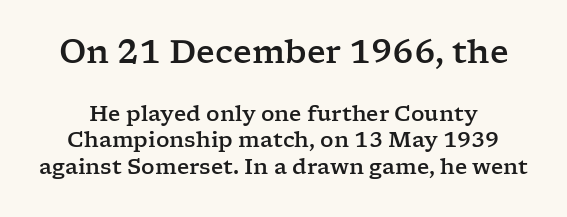
The image shows 32 px wide serif type, upright; set normal line spacing (1.26x), normal letter spacing, not underlined; the first (top) block is 1.52x larger; low stroke contrast and a medium x-height.
